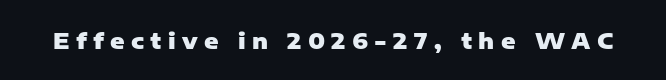
{"italic": "no", "bold": "yes", "underline": "no", "letter_spacing": "wide", "letter_spacing_em": 0.29, "glyph_px": 22}
